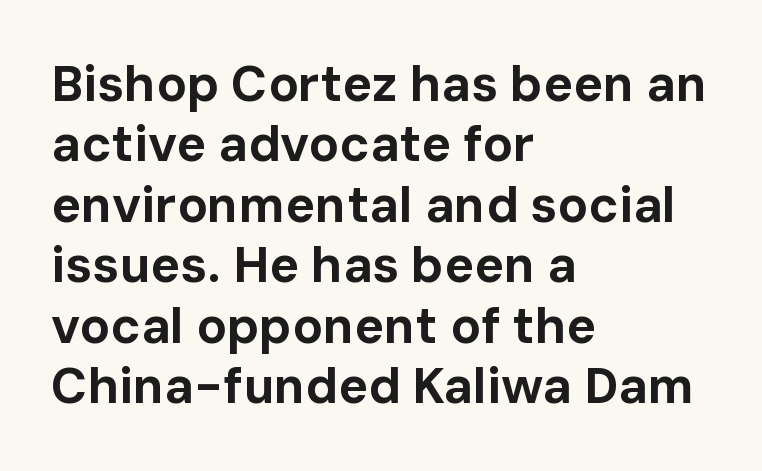
Q: Is the text bold? A: Yes.
Q: Is the text italic (slanted)? A: No, it is upright.
Q: Is the typeface a serif or a sans-serif typeface? A: Sans-serif.
Q: Is the text underlined? A: No.
Q: How is the paragraph aligned? A: Left-aligned.
Q: Is the spacing between letters normal or unusually wide? A: Normal.
Q: Width (condensed, normal, or wide)? A: Normal.
Q: Stroke contrast? A: Low.
Q: x-height? A: Medium.
Q: Monospaced? A: No.
